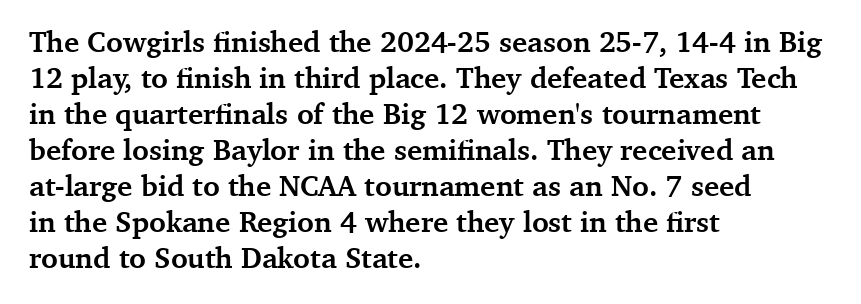
The image shows 29 px semibold serif type, upright; set left-aligned, line spacing 1.24x, normal letter spacing, not underlined; medium stroke contrast and a medium x-height.
